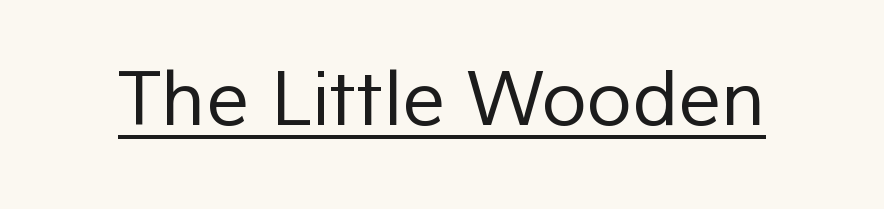
{"serif": "no", "bold": "no", "weight": "regular", "width": "normal", "stroke_contrast": "low", "x_height": "medium", "monospaced": "no", "underline": "yes", "letter_spacing": "normal", "letter_spacing_em": 0.0, "glyph_px": 75}
